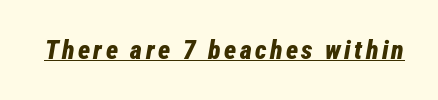
{"italic": "yes", "lean": "right", "slant_degrees": 12, "bold": "yes", "underline": "yes", "glyph_px": 26}
